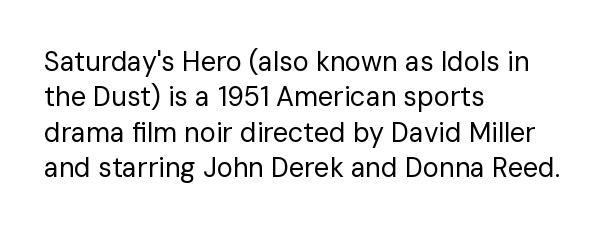
Line beginnings align vertically; line endings do not. The typography opts for an upright posture over an oblique one. Baseline-to-baseline distance is the conventional proportion of letter height. The characters are drawn with everyday or finer stroke widths. Here the glyphs are tracked normally, forming tight word shapes.
